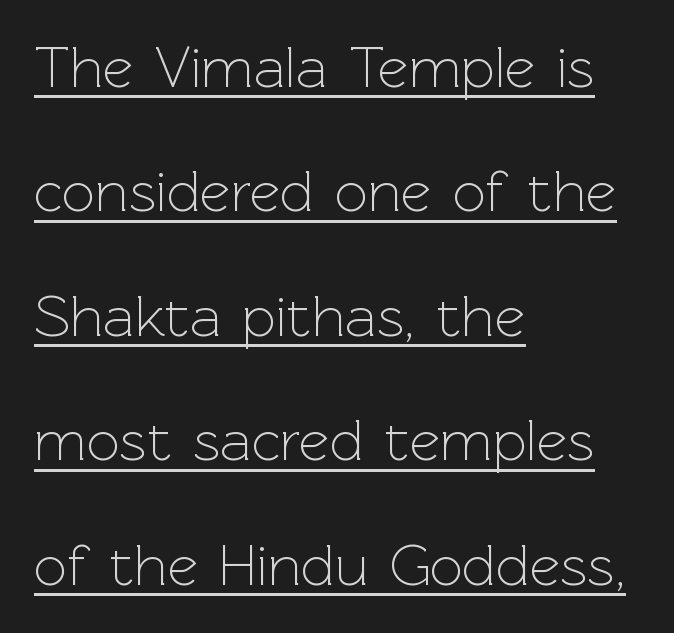
Horizontal alignment here is leftward, the default for most running prose. Decoration check: the copy is underlined. A typesetter would call this leading open, well beyond the default. This sample has the flowing, uneven cadence of proportional lettering.
